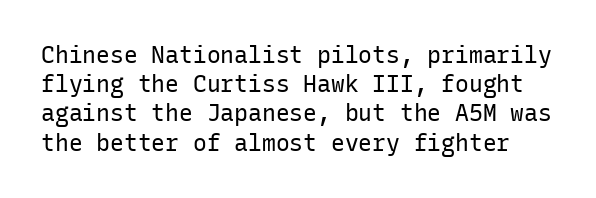
Q: Is the text bold? A: No.
Q: Is the text italic (slanted)? A: No, it is upright.
Q: Is the text underlined? A: No.
Q: Is the spacing between letters normal or unusually wide? A: Normal.
Q: Is the spacing between lines tight, normal or loose? A: Normal.
